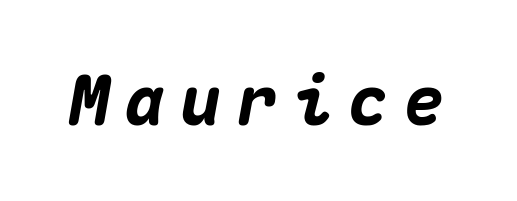
{"italic": "yes", "lean": "right", "slant_degrees": 10, "bold": "yes", "weight": "heavy", "width": "normal", "stroke_contrast": "medium", "x_height": "medium", "monospaced": "yes", "underline": "no", "letter_spacing": "wide", "letter_spacing_em": 0.22, "glyph_px": 68}
